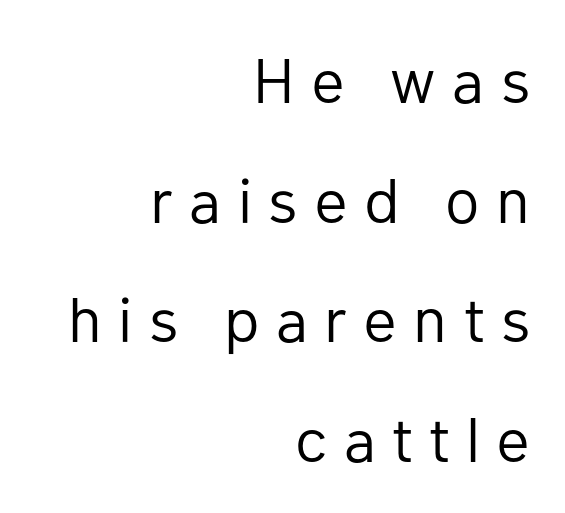
{"serif": "no", "italic": "no", "bold": "no", "weight": "regular", "width": "normal", "stroke_contrast": "low", "x_height": "medium", "monospaced": "no", "underline": "no", "align": "right", "line_spacing": "loose", "line_spacing_ratio": 1.9, "letter_spacing": "wide", "letter_spacing_em": 0.26, "glyph_px": 63}
